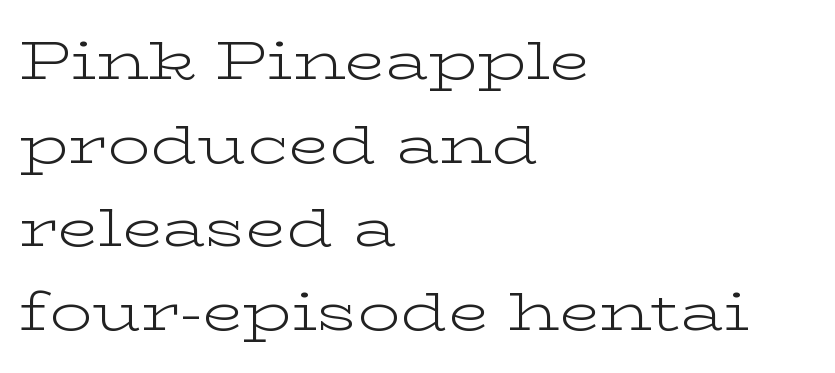
{"serif": "yes", "italic": "no", "bold": "no", "weight": "light", "width": "wide", "stroke_contrast": "low", "x_height": "medium", "monospaced": "no", "underline": "no", "align": "left", "line_spacing": "normal", "line_spacing_ratio": 1.58, "letter_spacing": "normal", "letter_spacing_em": 0.0, "glyph_px": 53}
